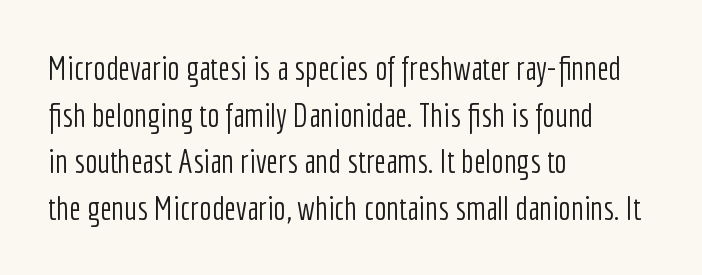
Regular leading. The characters are drawn with everyday or finer stroke widths. Posture: vertical. Unlike a traditional serif, this face leaves its strokes unadorned. Varying glyph widths throughout — classic text-font behaviour.
